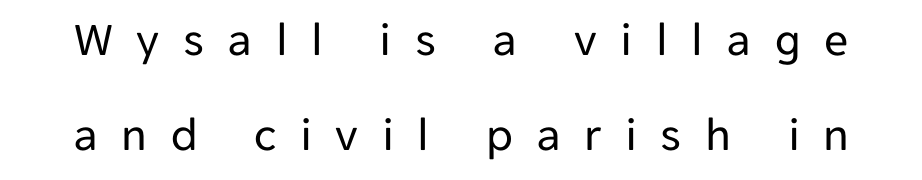
Q: Is the text bold? A: No.
Q: Is the text italic (slanted)? A: No, it is upright.
Q: Is the typeface a serif or a sans-serif typeface? A: Sans-serif.
Q: Is the text underlined? A: No.
Q: Is the spacing between letters normal or unusually wide? A: Unusually wide.
Q: Is the spacing between lines tight, normal or loose? A: Loose.
Q: Width (condensed, normal, or wide)? A: Normal.
Q: Stroke contrast? A: Low.
Q: x-height? A: Medium.
Q: Monospaced? A: No.
